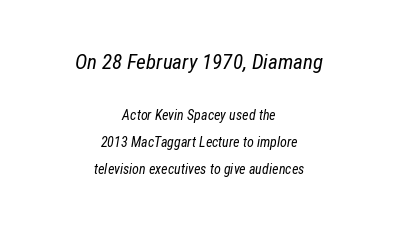
Q: Is the text bold? A: No.
Q: Is the text italic (slanted)? A: Yes, it leans right by about 12 degrees.
Q: Is the text underlined? A: No.
Q: How is the paragraph aligned? A: Centered.
Q: Is the spacing between letters normal or unusually wide? A: Normal.
Q: Is the spacing between lines tight, normal or loose? A: Loose.
Q: Which block of text is set in a larger size, the first (top) or the second (bottom)? A: The first (top) one.
